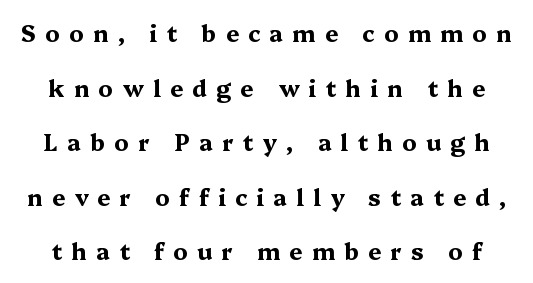
{"italic": "no", "bold": "yes", "underline": "no", "line_spacing": "loose", "line_spacing_ratio": 2.37, "letter_spacing": "wide", "letter_spacing_em": 0.4, "glyph_px": 23}
